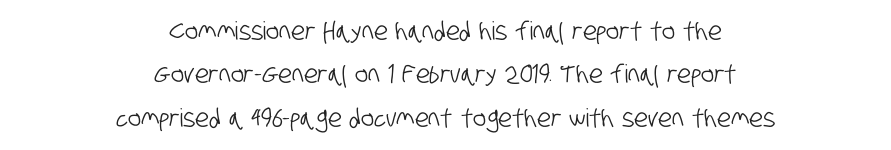
The text block is weighted toward neither margin, spreading evenly from the middle. Students, note that the glyphs here touch the page at normal intervals. The string is rendered with underlining switched off.
